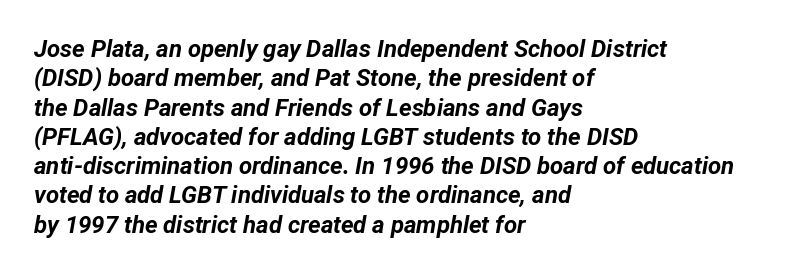
Q: Is the text bold? A: Yes.
Q: Is the text italic (slanted)? A: Yes, it leans right by about 12 degrees.
Q: Is the text underlined? A: No.
Q: How is the paragraph aligned? A: Left-aligned.
Q: Is the spacing between letters normal or unusually wide? A: Normal.
